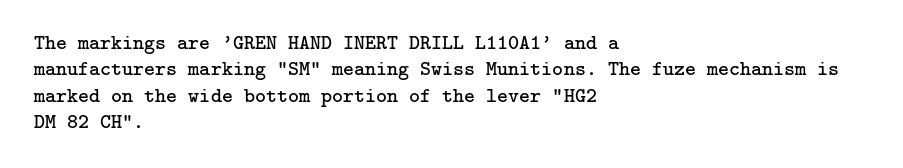
{"italic": "no", "bold": "no", "underline": "no", "align": "left", "line_spacing": "normal", "line_spacing_ratio": 1.26, "letter_spacing": "normal", "letter_spacing_em": 0.0, "glyph_px": 21}
